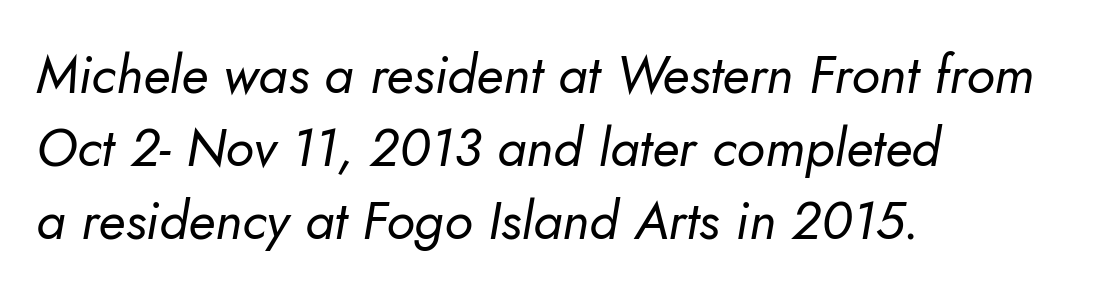
A typesetter would call this zero additional tracking. Reading down the column, the eye jumps a familiar distance to each next line. The zone under the glyphs is completely vacant. Looks like regular typesetting: each glyph gets only the width it needs. Each stroke keeps to a modest, everyday thickness or less.
